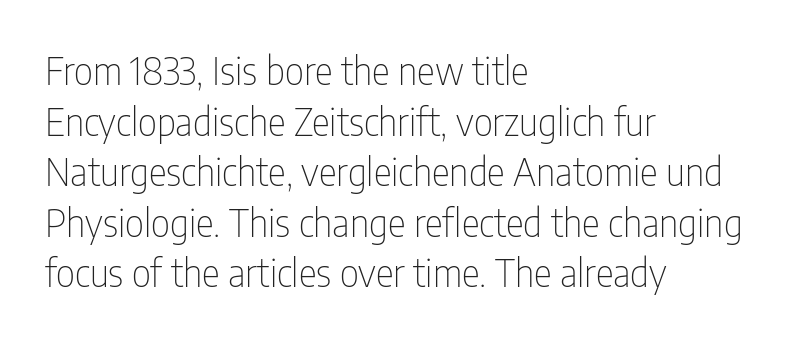
The image shows 38 px thin, condensed sans-serif type, upright; set left-aligned, normal line spacing (1.33x), normal letter spacing, not underlined; low stroke contrast and a medium x-height.
